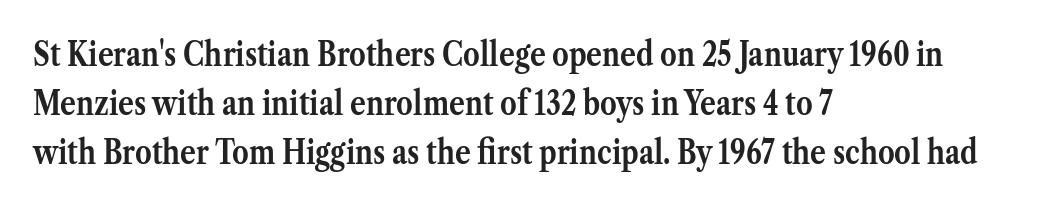
The image shows 33 px semibold serif type, upright; set left-aligned, normal line spacing (1.49x), normal letter spacing, not underlined; medium stroke contrast and a medium x-height.
